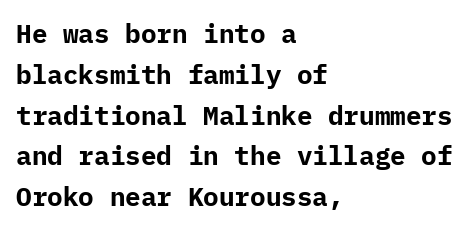
Q: Is the text bold? A: Yes.
Q: Is the text italic (slanted)? A: No, it is upright.
Q: Is the text underlined? A: No.
Q: How is the paragraph aligned? A: Left-aligned.
Q: Is the spacing between letters normal or unusually wide? A: Normal.
Q: Is the spacing between lines tight, normal or loose? A: Normal.
